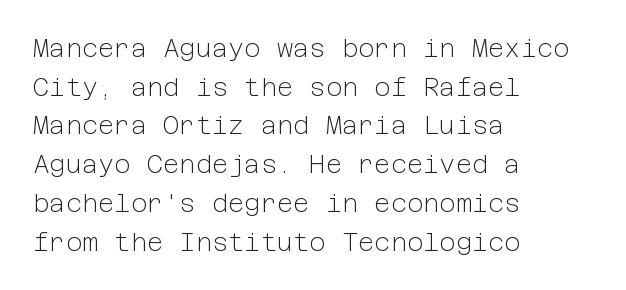
Notice how descenders clear the ascenders below comfortably — that's standard leading. Posture: vertical. Letter spacing: default. This rendering uses left alignment, leaving the right contour irregular.
